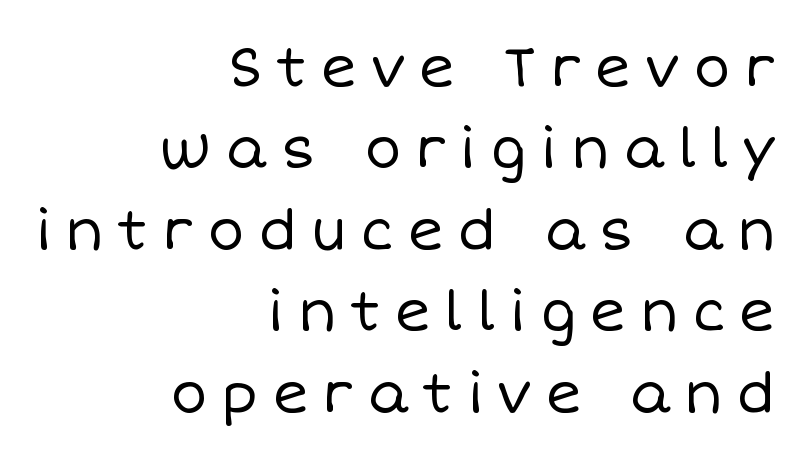
Q: Is the text bold? A: No.
Q: Is the text italic (slanted)? A: No, it is upright.
Q: Is the text underlined? A: No.
Q: How is the paragraph aligned? A: Right-aligned.
Q: Is the spacing between letters normal or unusually wide? A: Unusually wide.
Q: Is the spacing between lines tight, normal or loose? A: Normal.
Q: Width (condensed, normal, or wide)? A: Normal.
Q: Stroke contrast? A: Low.
Q: x-height? A: Large.
Q: Monospaced? A: No.
